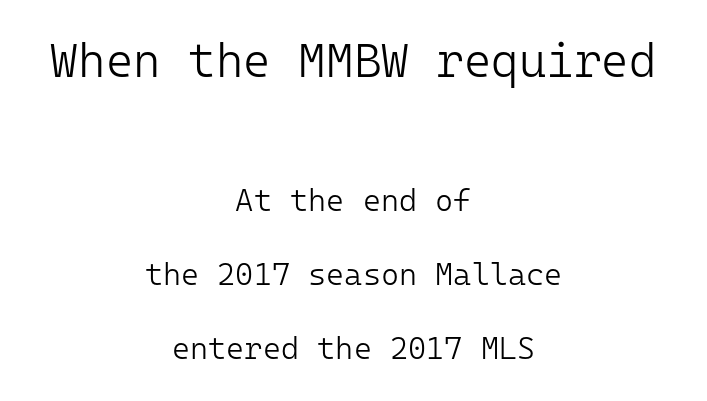
The image shows 47 px light sans-serif type, upright, monospaced; set centered, loose line spacing (2.38x), normal letter spacing, not underlined; the first (top) block is 1.52x larger; low stroke contrast and a medium x-height.
